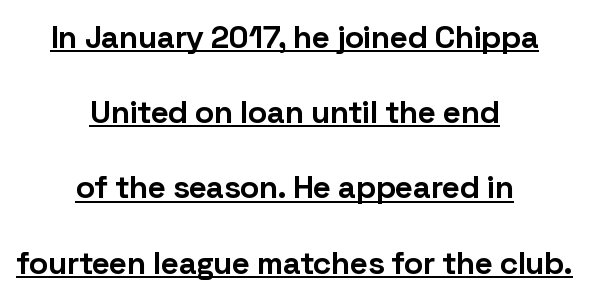
The image shows 32 px bold sans-serif type, upright; set centered, loose line spacing (2.35x), normal letter spacing, underlined; low stroke contrast and a medium x-height.
